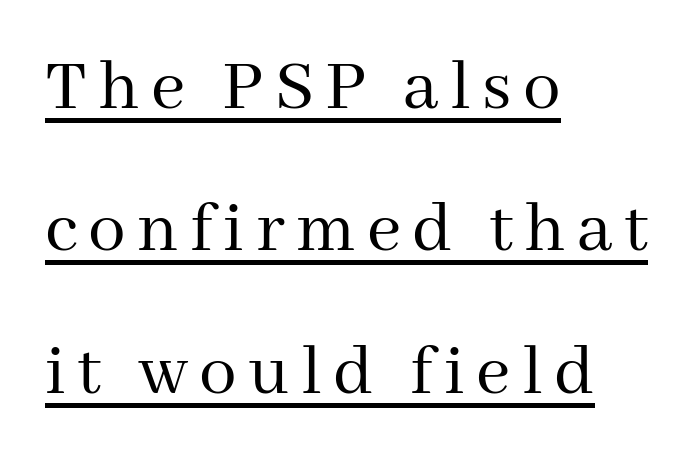
The image shows 75 px regular-weight serif type, upright; set left-aligned, loose line spacing (1.9x), underlined; medium stroke contrast and a medium x-height.
